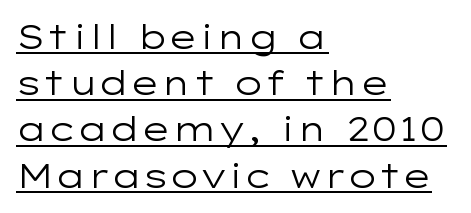
The image shows 33 px regular-weight, wide sans-serif type, upright; set left-aligned, normal line spacing (1.4x), normal letter spacing, underlined; low stroke contrast and a medium x-height.
